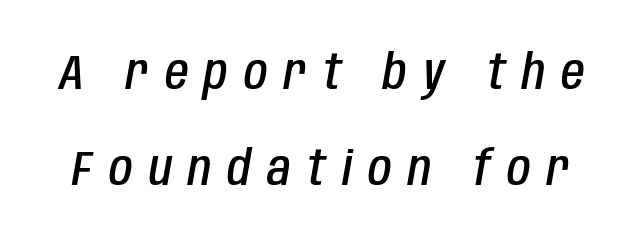
The image shows 48 px semibold, condensed type, italic (leaning right); set loose line spacing (2.01x), unusually wide letter spacing (+0.34 em), not underlined; low stroke contrast and a large x-height.
